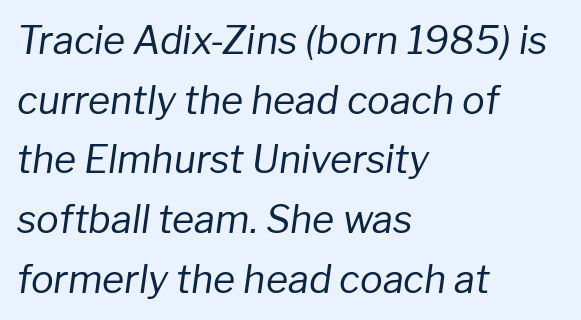
The image shows 38 px regular-weight type, italic (leaning right); set left-aligned, normal line spacing (1.57x), normal letter spacing, not underlined; low stroke contrast and a medium x-height.
